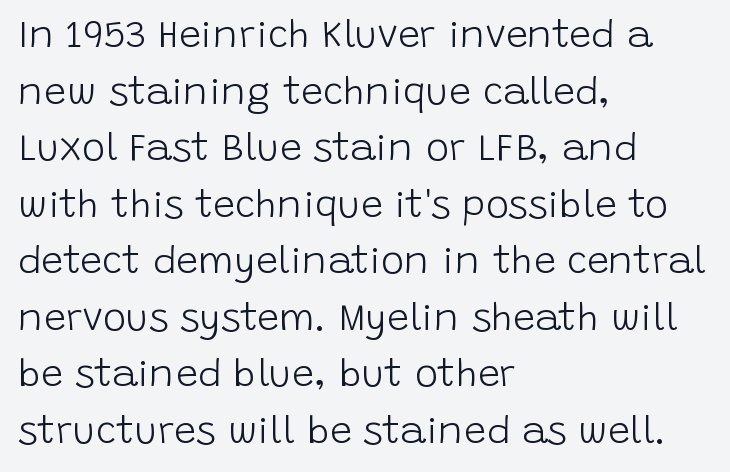
Letters rest on an invisible, unmarked baseline. Proportional: the letters do not fall into vertical columns. Rendered with straight, roman letterforms. Baseline-to-baseline distance is the conventional proportion of letter height.
